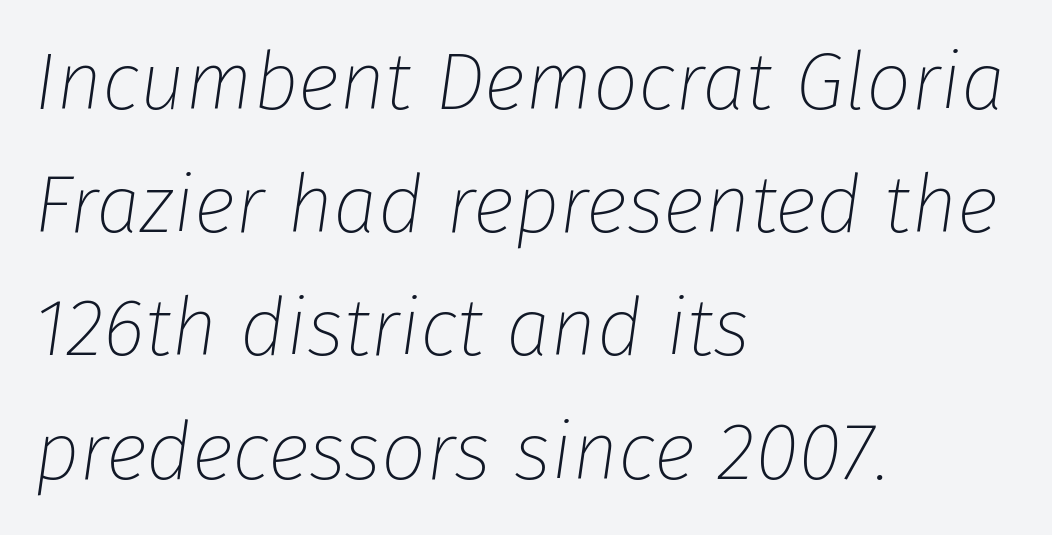
Q: Is the text bold? A: No.
Q: Is the text italic (slanted)? A: Yes, it leans right by about 8 degrees.
Q: Is the text underlined? A: No.
Q: How is the paragraph aligned? A: Left-aligned.
Q: Is the spacing between letters normal or unusually wide? A: Normal.
Q: Is the spacing between lines tight, normal or loose? A: Normal.
Q: Width (condensed, normal, or wide)? A: Normal.
Q: Stroke contrast? A: Low.
Q: x-height? A: Medium.
Q: Monospaced? A: No.
